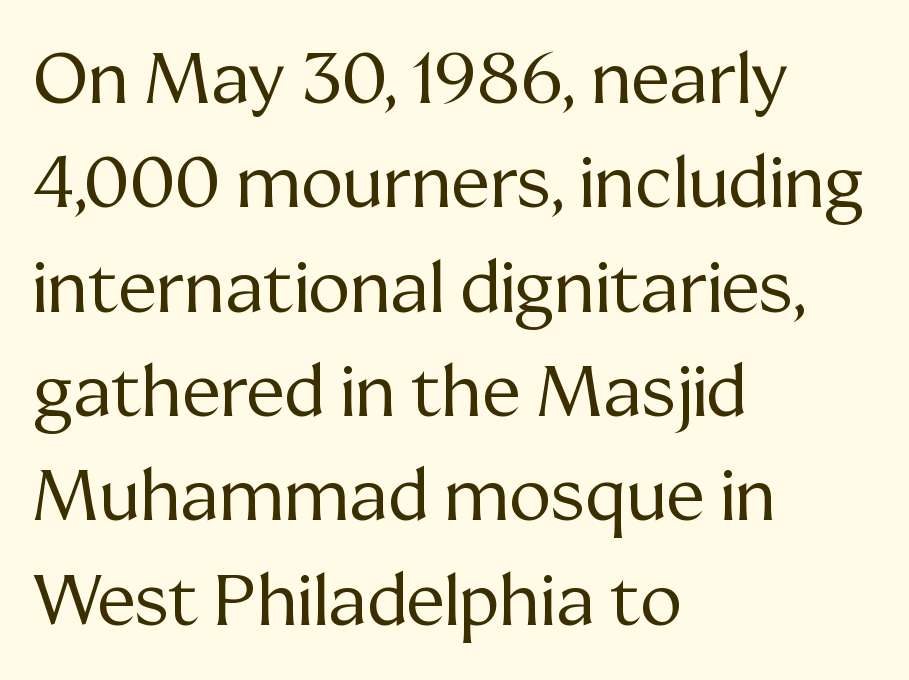
A clean baseline with only descenders dipping below it. Normally led — the rows are evenly, conventionally spaced. Style check: upright. These lines keep a tight, regular rhythm from letter to letter. Little horizontal feet cap the strokes, marking this as serif type. Line beginnings align vertically; line endings do not.
